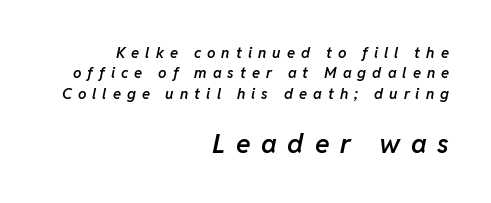
{"italic": "yes", "lean": "right", "slant_degrees": 11, "bold": "semi", "underline": "no", "align": "right", "line_spacing": "normal", "line_spacing_ratio": 1.36, "letter_spacing": "wide", "letter_spacing_em": 0.4, "larger_block": "second", "size_ratio": 1.8, "glyph_px": 27}
